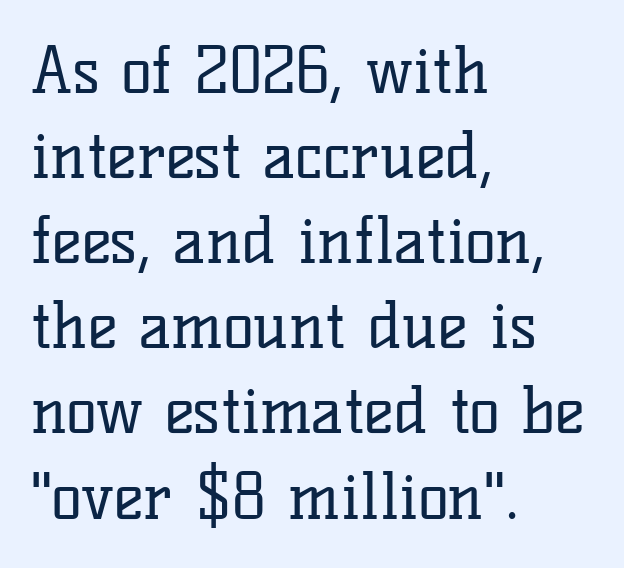
Q: Is the text bold? A: No.
Q: Is the text italic (slanted)? A: No, it is upright.
Q: Is the typeface a serif or a sans-serif typeface? A: Serif.
Q: Is the text underlined? A: No.
Q: How is the paragraph aligned? A: Left-aligned.
Q: Is the spacing between letters normal or unusually wide? A: Normal.
Q: Is the spacing between lines tight, normal or loose? A: Normal.
Q: Width (condensed, normal, or wide)? A: Normal.
Q: Stroke contrast? A: Low.
Q: x-height? A: Medium.
Q: Monospaced? A: No.
